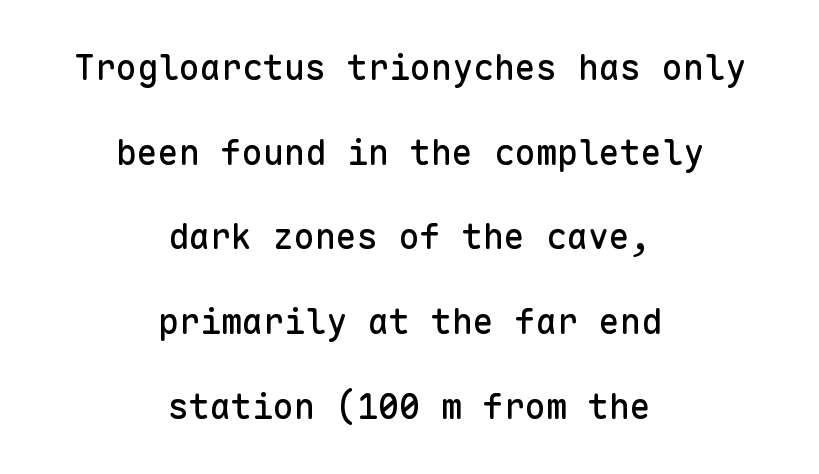
{"serif": "no", "italic": "no", "width": "normal", "stroke_contrast": "low", "x_height": "medium", "monospaced": "yes", "underline": "no", "align": "center", "line_spacing": "loose", "line_spacing_ratio": 2.42, "letter_spacing": "normal", "letter_spacing_em": 0.0, "glyph_px": 35}
